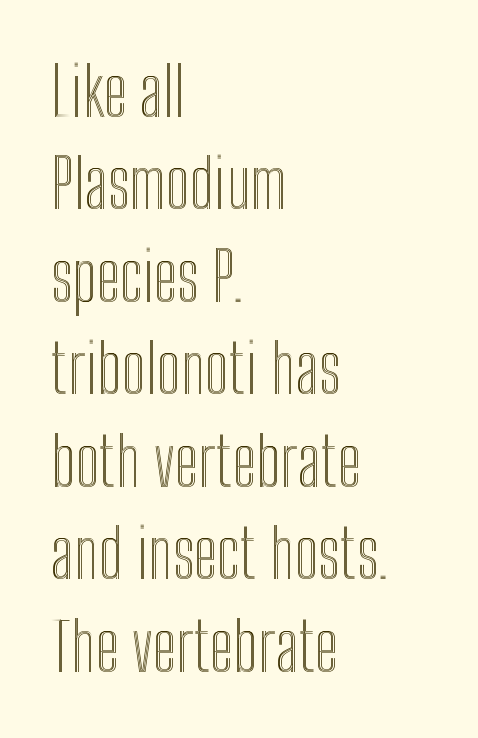
The image shows 67 px condensed type, upright; set left-aligned, normal line spacing (1.38x), normal letter spacing, not underlined; a medium x-height.
